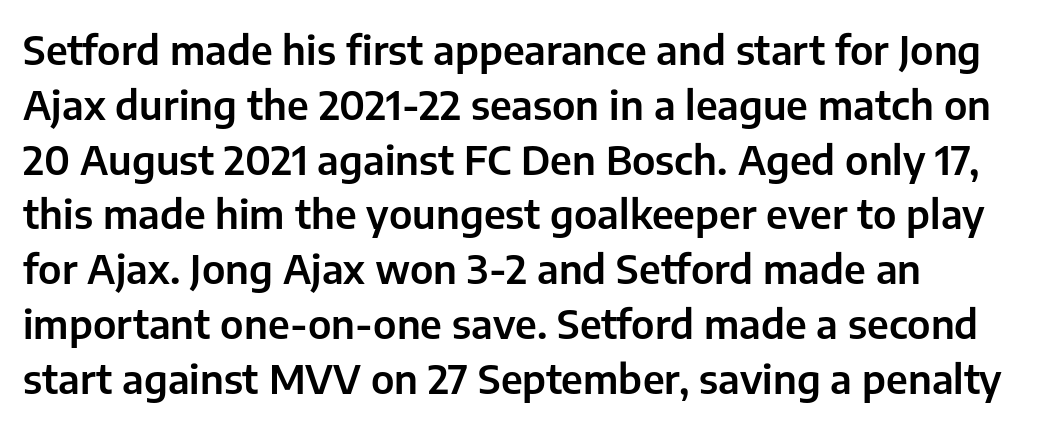
{"serif": "no", "italic": "no", "width": "normal", "stroke_contrast": "low", "x_height": "medium", "monospaced": "no", "underline": "no", "align": "left", "line_spacing": "normal", "line_spacing_ratio": 1.37, "letter_spacing": "normal", "letter_spacing_em": 0.0, "glyph_px": 40}
